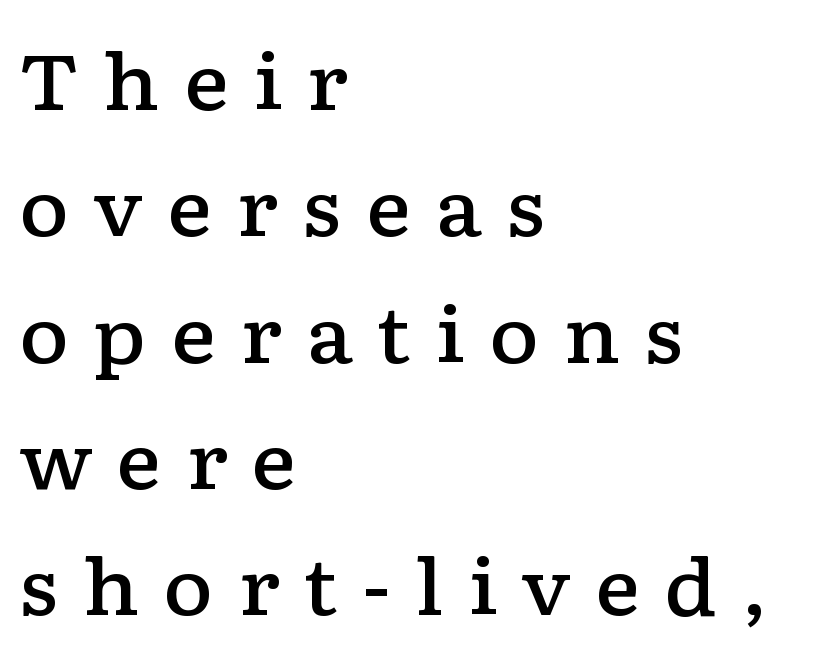
The image shows 77 px semibold, wide serif type, upright; set left-aligned, normal line spacing (1.64x), unusually wide letter spacing (+0.31 em), not underlined; low stroke contrast and a medium x-height.
